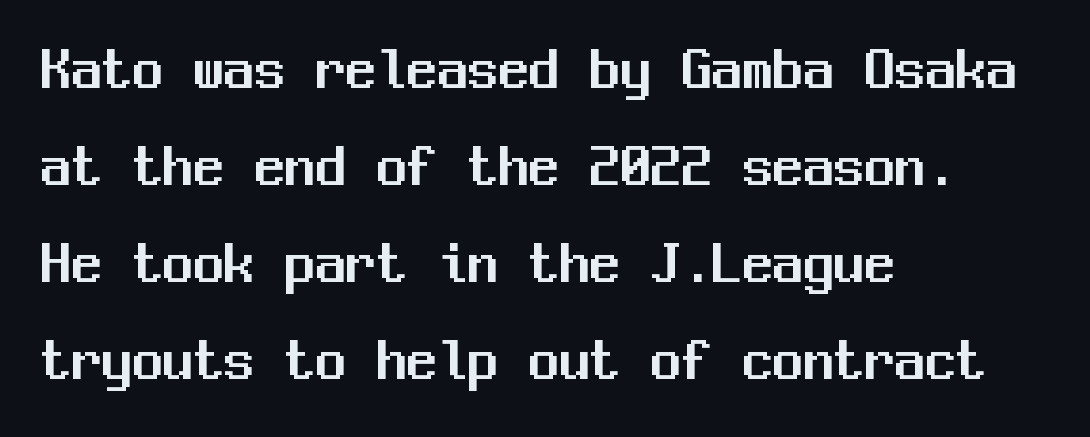
{"serif": "no", "italic": "no", "width": "normal", "stroke_contrast": "medium", "x_height": "medium", "monospaced": "yes", "underline": "no", "align": "left", "line_spacing": "normal", "line_spacing_ratio": 1.59, "letter_spacing": "normal", "letter_spacing_em": 0.0, "glyph_px": 61}
